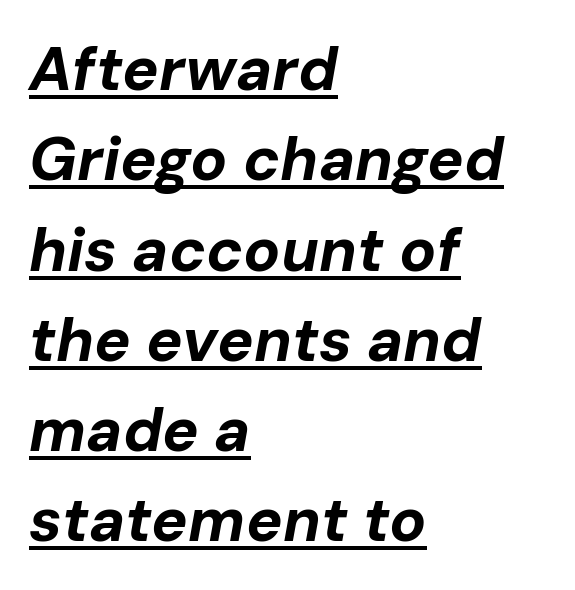
{"italic": "yes", "lean": "right", "slant_degrees": 10, "bold": "yes", "weight": "bold", "width": "normal", "stroke_contrast": "low", "x_height": "medium", "monospaced": "no", "underline": "yes", "align": "left", "line_spacing": "normal", "line_spacing_ratio": 1.48, "letter_spacing": "normal", "letter_spacing_em": 0.0, "glyph_px": 61}
